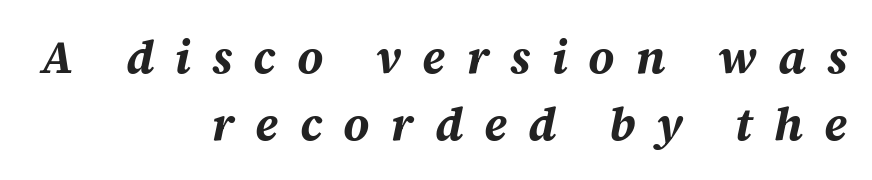
The ragged edge is on the left, which tells us the setting is flush right. Here the glyphs are tracked loosely, breaking word shapes into spaced letters. Is this a fixed-width face? No — the glyphs have proportional, varying widths. This sample uses an oblique cut, with every glyph tilted off the vertical. Anything drawn beneath the words? Only blank space. Reading down the column, the eye jumps a familiar distance to each next line.
